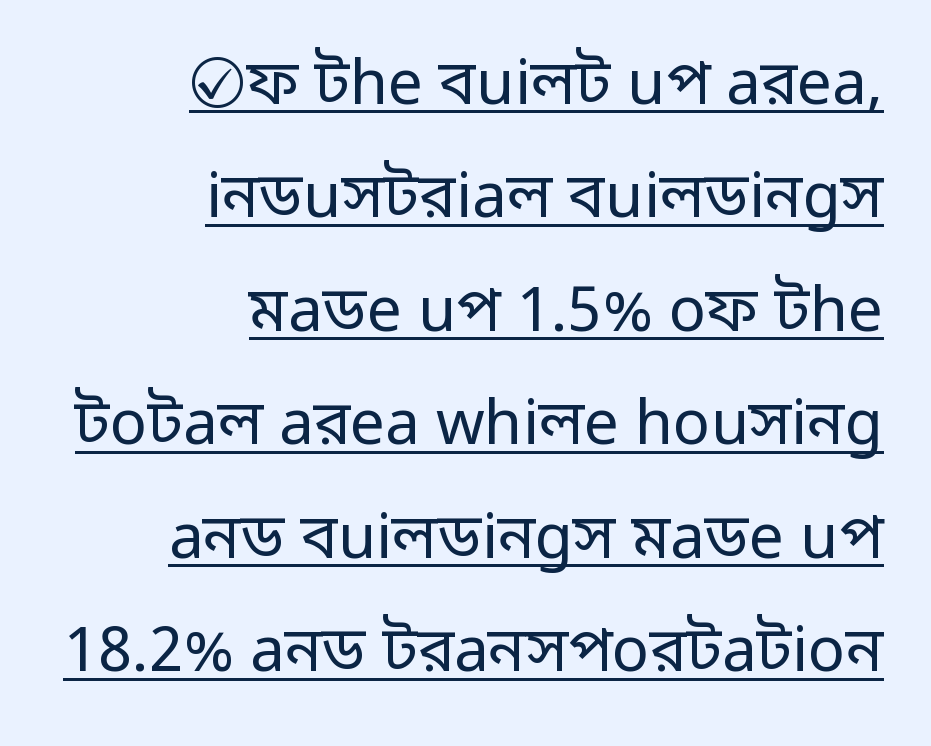
Q: Is the text bold? A: No.
Q: Is the text italic (slanted)? A: No, it is upright.
Q: Is the typeface a serif or a sans-serif typeface? A: Sans-serif.
Q: Is the text underlined? A: Yes.
Q: How is the paragraph aligned? A: Right-aligned.
Q: Is the spacing between letters normal or unusually wide? A: Normal.
Q: Width (condensed, normal, or wide)? A: Normal.
Q: Stroke contrast? A: Low.
Q: x-height? A: Medium.
Q: Monospaced? A: No.
